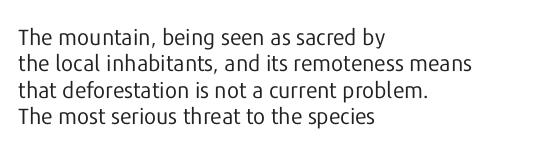
This sample uses an upright cut, with every glyph sitting square on the baseline. Underlining? Definitely not there. Heaviness? Minimal to ordinary, like unemphasized prose. Short note: letters normally spaced. Where is the straight margin? On the left.
